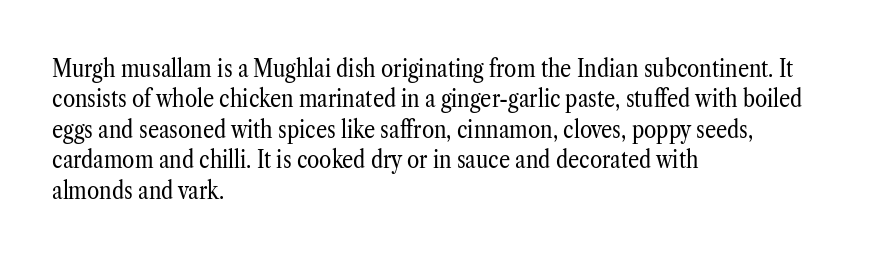
The image shows 25 px text type, upright; set left-aligned, line spacing 1.22x, normal letter spacing, not underlined.
